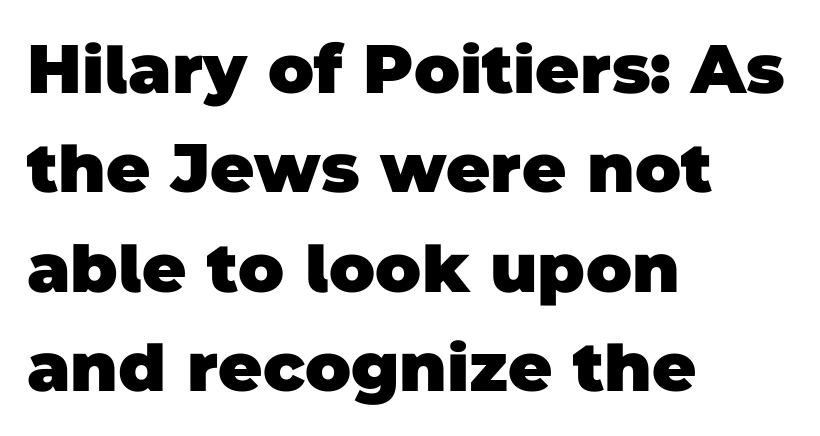
The image shows 68 px heavy sans-serif type; set left-aligned, normal line spacing (1.46x), normal letter spacing, not underlined; low stroke contrast and a large x-height.
